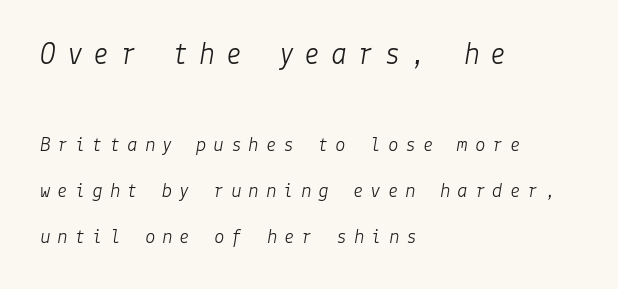
{"italic": "yes", "lean": "right", "slant_degrees": 9, "bold": "no", "weight": "light", "width": "normal", "stroke_contrast": "low", "x_height": "medium", "underline": "no", "align": "left", "line_spacing": "loose", "line_spacing_ratio": 2.18, "letter_spacing": "wide", "letter_spacing_em": 0.33, "larger_block": "first", "size_ratio": 1.52, "glyph_px": 32}
